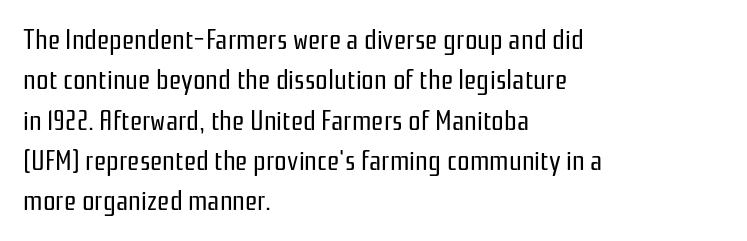
The face looks like a standard text weight, possibly lighter. Upright lettering throughout. Regarding leading, the lines here are spaced in the standard way. These lines are composed in type without serifs.
